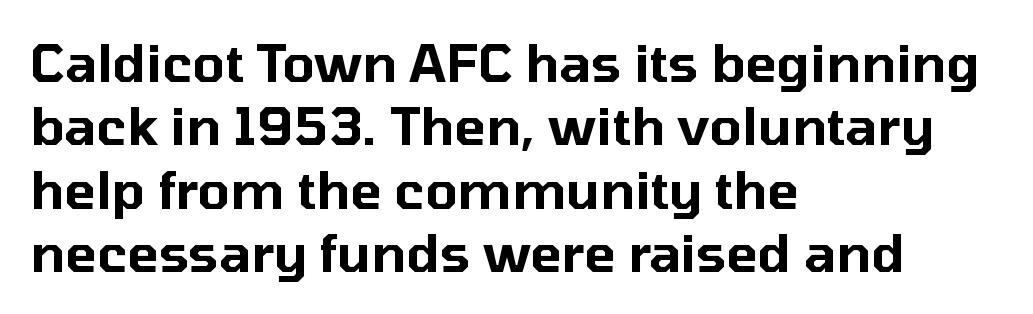
Q: Is the text italic (slanted)? A: No, it is upright.
Q: Is the typeface a serif or a sans-serif typeface? A: Sans-serif.
Q: Is the text underlined? A: No.
Q: How is the paragraph aligned? A: Left-aligned.
Q: Is the spacing between letters normal or unusually wide? A: Normal.
Q: Width (condensed, normal, or wide)? A: Normal.
Q: Stroke contrast? A: Low.
Q: x-height? A: Medium.
Q: Monospaced? A: No.
